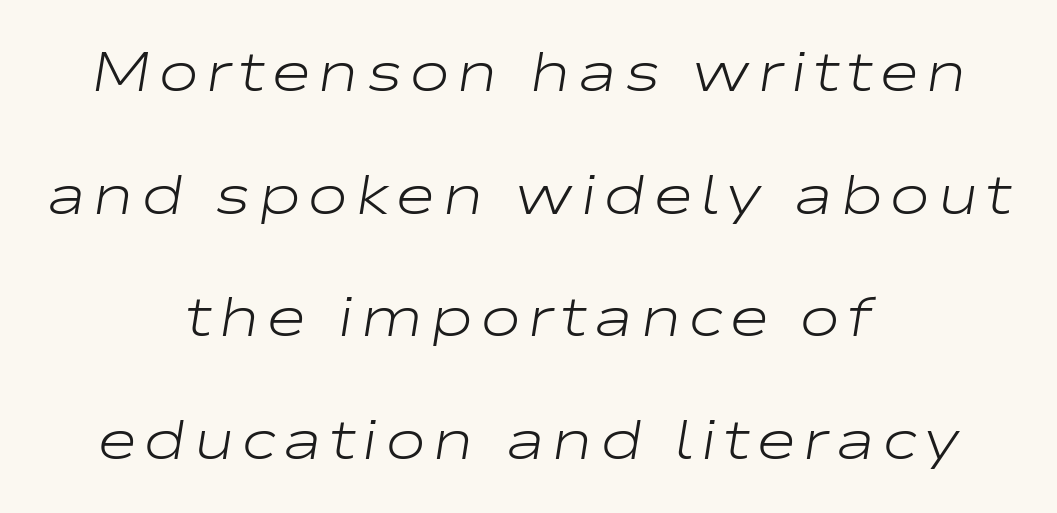
{"italic": "yes", "lean": "right", "slant_degrees": 9, "bold": "no", "weight": "light", "width": "wide", "stroke_contrast": "low", "x_height": "medium", "monospaced": "no", "underline": "no", "align": "center", "line_spacing": "loose", "line_spacing_ratio": 2.19, "glyph_px": 56}
